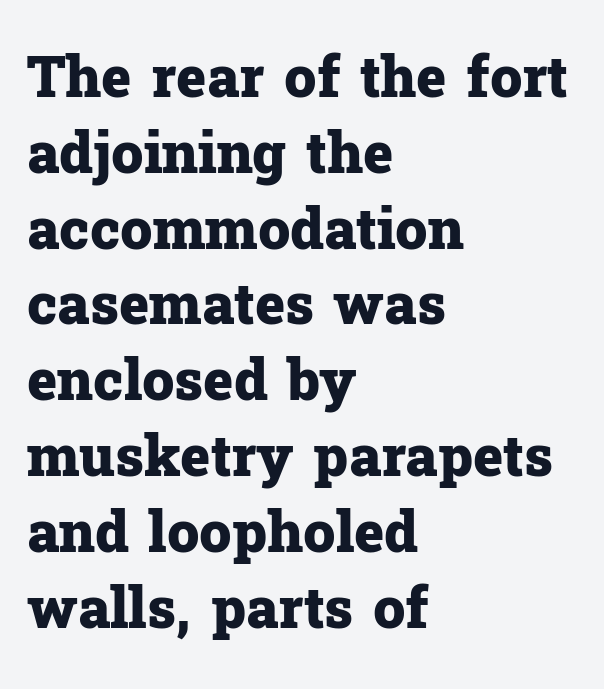
Q: Is the text bold? A: Yes.
Q: Is the text italic (slanted)? A: No, it is upright.
Q: Is the typeface a serif or a sans-serif typeface? A: Serif.
Q: Is the text underlined? A: No.
Q: How is the paragraph aligned? A: Left-aligned.
Q: Is the spacing between letters normal or unusually wide? A: Normal.
Q: Is the spacing between lines tight, normal or loose? A: Normal.
Q: Width (condensed, normal, or wide)? A: Normal.
Q: Stroke contrast? A: Low.
Q: x-height? A: Medium.
Q: Monospaced? A: No.
